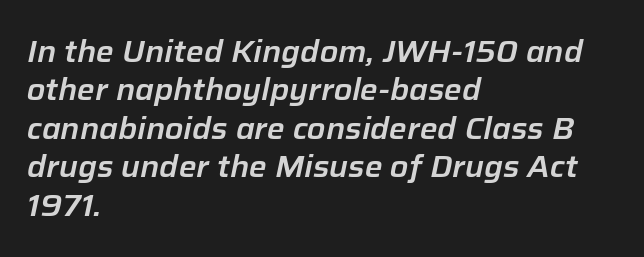
{"italic": "yes", "lean": "right", "slant_degrees": 12, "width": "normal", "stroke_contrast": "low", "x_height": "medium", "monospaced": "no", "underline": "no", "align": "left", "line_spacing": "normal", "line_spacing_ratio": 1.28, "letter_spacing": "normal", "letter_spacing_em": 0.0, "glyph_px": 30}
